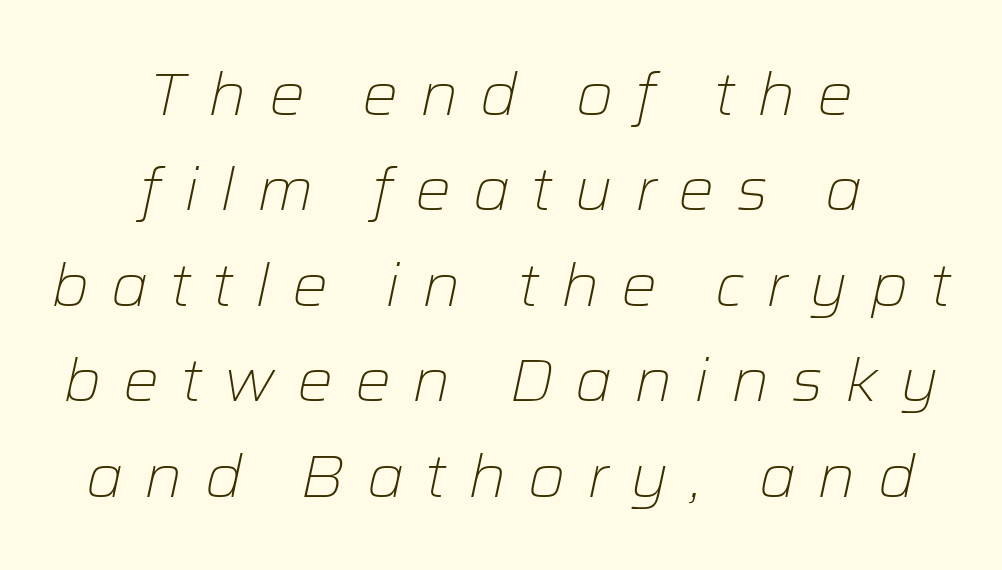
Varying glyph widths throughout — classic text-font behaviour. An italicized treatment has been applied to the whole sample. Descenders hang freely into open space. You could only call the tracking loose — the letters float apart. The space between consecutive lines is moderate.
